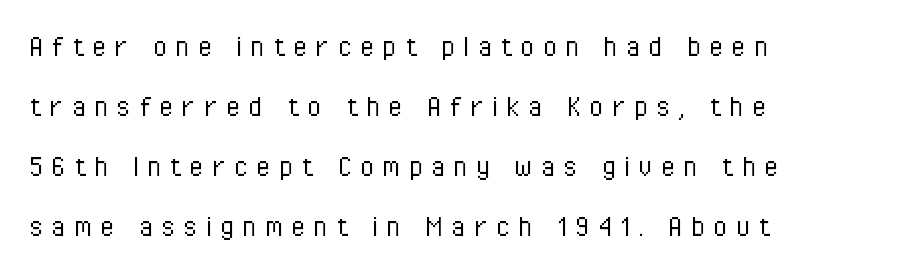
Here the designer chose a conventional face with non-uniform glyph widths. Quick note: underline off. A sans-serif font was chosen for this passage. The ragged edge is on the right, which tells us the setting is flush left.
